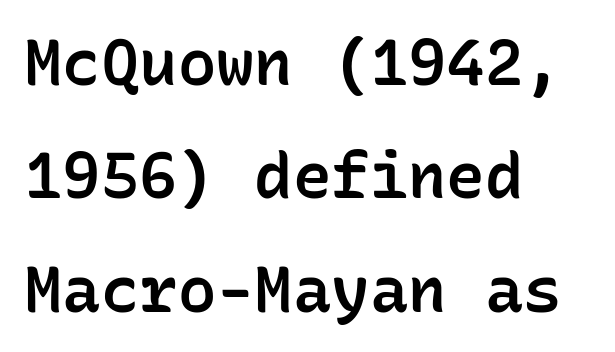
Q: Is the text bold? A: Semi-bold.
Q: Is the text italic (slanted)? A: No, it is upright.
Q: Is the typeface a serif or a sans-serif typeface? A: Sans-serif.
Q: Is the text underlined? A: No.
Q: How is the paragraph aligned? A: Left-aligned.
Q: Is the spacing between letters normal or unusually wide? A: Normal.
Q: Width (condensed, normal, or wide)? A: Normal.
Q: Stroke contrast? A: Low.
Q: x-height? A: Medium.
Q: Monospaced? A: Yes.
